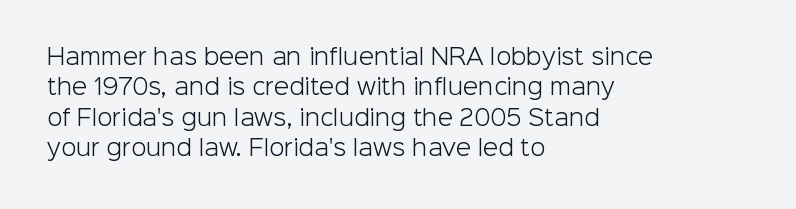
{"italic": "no", "bold": "no", "underline": "no", "align": "left", "line_spacing": "normal", "line_spacing_ratio": 1.38, "letter_spacing": "normal", "letter_spacing_em": 0.0, "glyph_px": 22}
